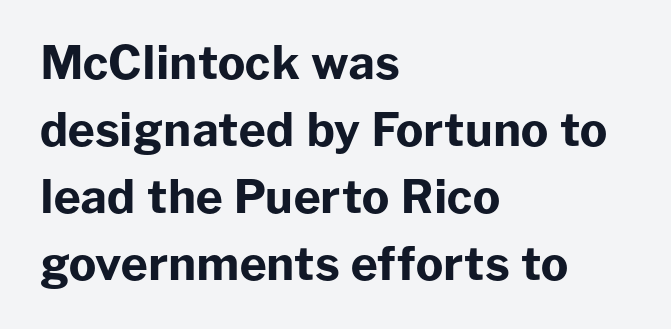
You can tell it's not italic because the verticals are truly vertical. The line-height multiplier appears to be the usual default. The rendering uses natural spacing where letterforms have individual widths. This rendering employs a face without finishing strokes, i.e., a sans-serif. Each glyph is drawn with heavy, bold strokes. Descender tails drop into unmarked territory.
